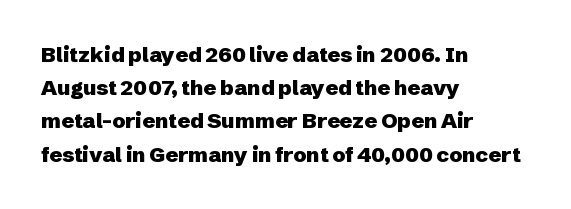
The image shows 21 px bold type, upright; set left-aligned, normal line spacing (1.58x), normal letter spacing, not underlined.
